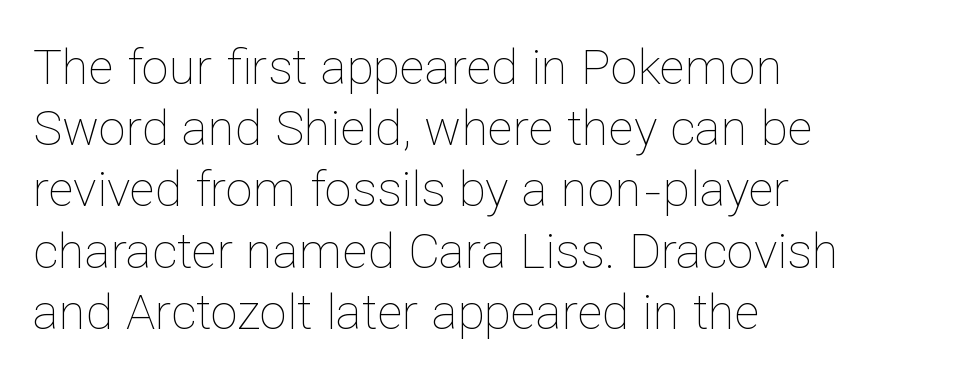
{"italic": "no", "bold": "no", "weight": "thin", "width": "normal", "stroke_contrast": "low", "x_height": "medium", "monospaced": "no", "underline": "no", "align": "left", "line_spacing": "normal", "line_spacing_ratio": 1.25, "letter_spacing": "normal", "letter_spacing_em": 0.0, "glyph_px": 49}
